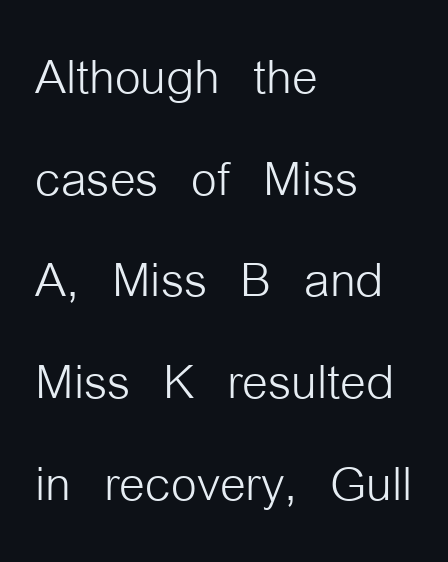
The image shows 66 px light, condensed sans-serif type, upright; set left-aligned, normal line spacing (1.54x), normal letter spacing, not underlined; low stroke contrast and a medium x-height.
